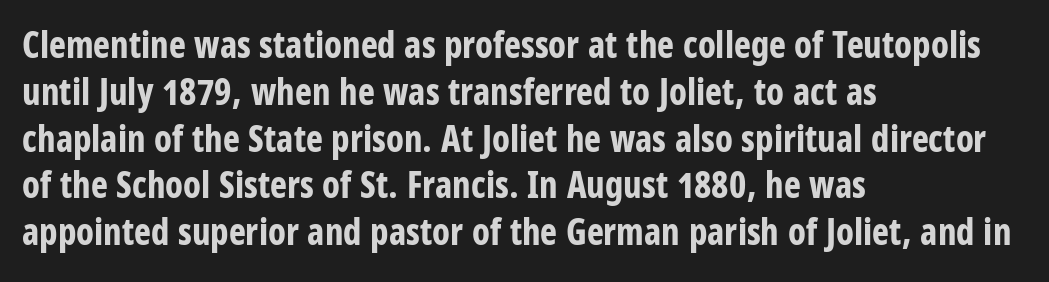
Q: Is the text bold? A: Yes.
Q: Is the text italic (slanted)? A: No, it is upright.
Q: Is the typeface a serif or a sans-serif typeface? A: Sans-serif.
Q: Is the text underlined? A: No.
Q: How is the paragraph aligned? A: Left-aligned.
Q: Is the spacing between letters normal or unusually wide? A: Normal.
Q: Is the spacing between lines tight, normal or loose? A: Normal.
Q: Width (condensed, normal, or wide)? A: Condensed.
Q: Stroke contrast? A: Low.
Q: x-height? A: Large.
Q: Monospaced? A: No.
